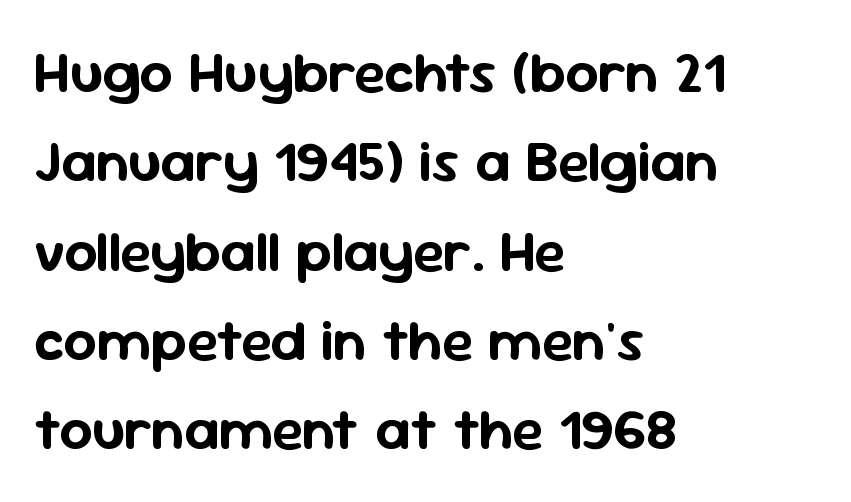
Q: Is the text italic (slanted)? A: No, it is upright.
Q: Is the typeface a serif or a sans-serif typeface? A: Sans-serif.
Q: Is the text underlined? A: No.
Q: How is the paragraph aligned? A: Left-aligned.
Q: Is the spacing between letters normal or unusually wide? A: Normal.
Q: Is the spacing between lines tight, normal or loose? A: Normal.
Q: Width (condensed, normal, or wide)? A: Normal.
Q: Stroke contrast? A: Low.
Q: x-height? A: Medium.
Q: Monospaced? A: No.
